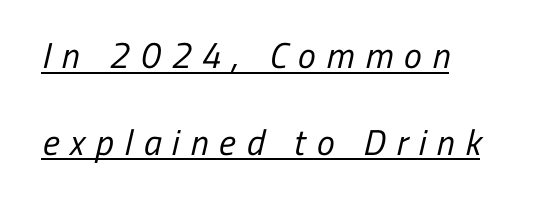
The image shows 36 px regular-weight, condensed sans-serif type; set left-aligned, loose line spacing (2.41x), unusually wide letter spacing (+0.3 em), underlined; low stroke contrast and a medium x-height.
